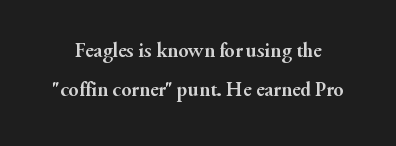
The image shows 21 px bold type, upright; set line spacing 1.87x, normal letter spacing, not underlined.
